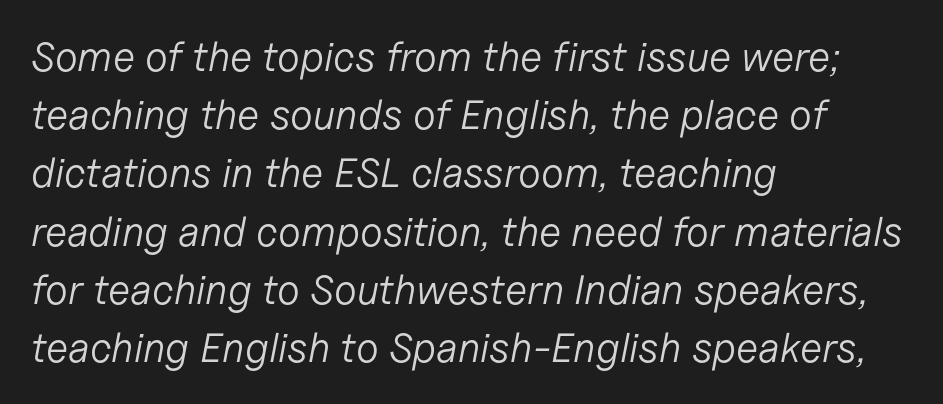
{"italic": "yes", "lean": "right", "slant_degrees": 11, "bold": "no", "weight": "light", "width": "normal", "stroke_contrast": "low", "x_height": "medium", "monospaced": "no", "underline": "no", "align": "left", "line_spacing": "normal", "line_spacing_ratio": 1.42, "letter_spacing": "normal", "letter_spacing_em": 0.0, "glyph_px": 41}
